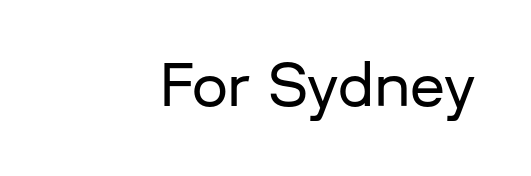
The image shows 57 px sans-serif type, upright; set right-aligned, normal letter spacing, not underlined; low stroke contrast and a medium x-height.
